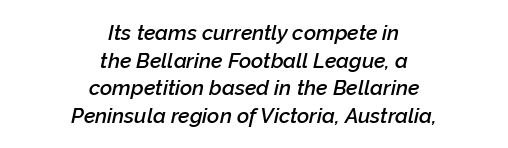
{"italic": "yes", "lean": "right", "slant_degrees": 12, "bold": "semi", "underline": "no", "align": "center", "line_spacing": "normal", "line_spacing_ratio": 1.31, "letter_spacing": "normal", "letter_spacing_em": 0.0, "glyph_px": 21}
